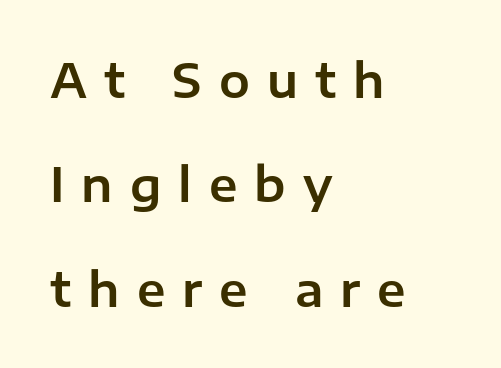
Descender tails drop into unmarked territory. The letters stand upright; this is a roman face. Line beginnings align vertically; line endings do not. Someone cranked the tracking dial way up on this one.
